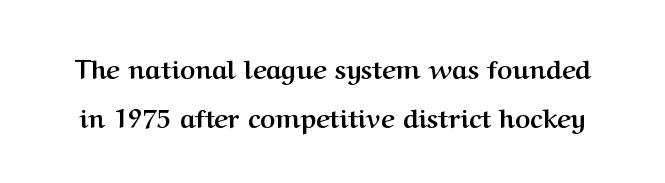
{"italic": "no", "bold": "yes", "underline": "no", "line_spacing": "loose", "line_spacing_ratio": 1.9, "letter_spacing": "normal", "letter_spacing_em": 0.0, "glyph_px": 26}
